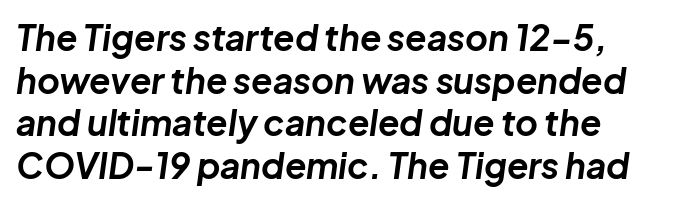
The image shows 35 px bold type, italic (leaning right); set line spacing 1.22x, normal letter spacing, not underlined; low stroke contrast and a medium x-height.
